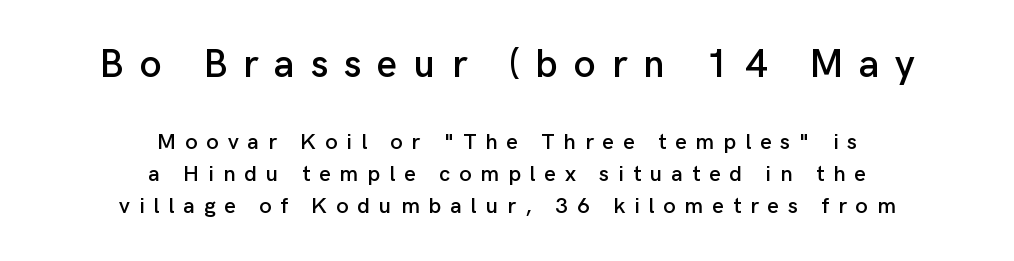
{"serif": "no", "italic": "no", "width": "normal", "stroke_contrast": "low", "x_height": "medium", "monospaced": "no", "underline": "no", "align": "center", "line_spacing": "normal", "line_spacing_ratio": 1.45, "letter_spacing": "wide", "letter_spacing_em": 0.41, "larger_block": "first", "size_ratio": 1.77, "glyph_px": 39}
